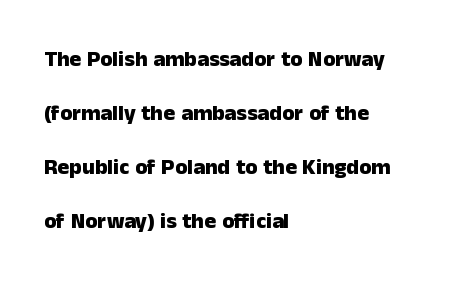
The image shows 22 px bold type, upright; set left-aligned, loose line spacing (2.46x), normal letter spacing, not underlined.
